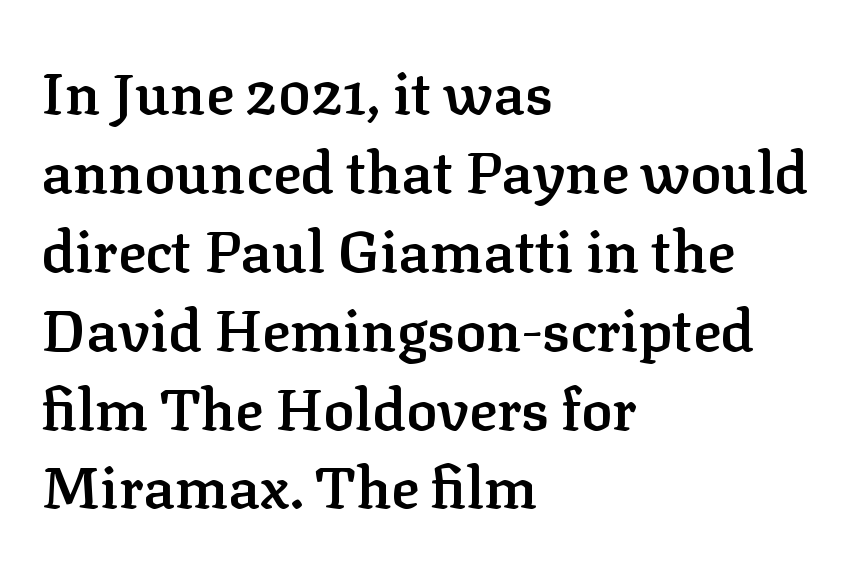
{"serif": "yes", "italic": "no", "bold": "semi", "weight": "semibold", "width": "normal", "stroke_contrast": "low", "x_height": "medium", "monospaced": "no", "underline": "no", "align": "left", "line_spacing": "normal", "line_spacing_ratio": 1.36, "letter_spacing": "normal", "letter_spacing_em": 0.0, "glyph_px": 58}
